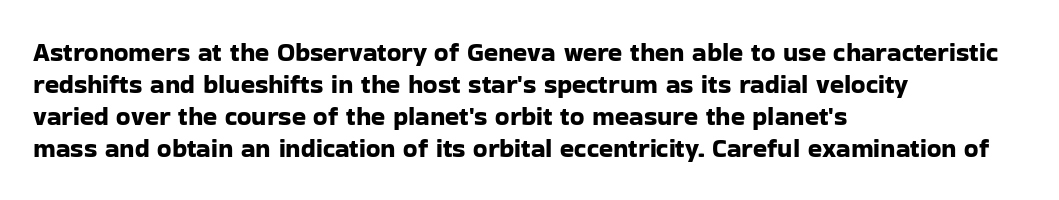
Q: Is the text italic (slanted)? A: No, it is upright.
Q: Is the text underlined? A: No.
Q: How is the paragraph aligned? A: Left-aligned.
Q: Is the spacing between letters normal or unusually wide? A: Normal.
